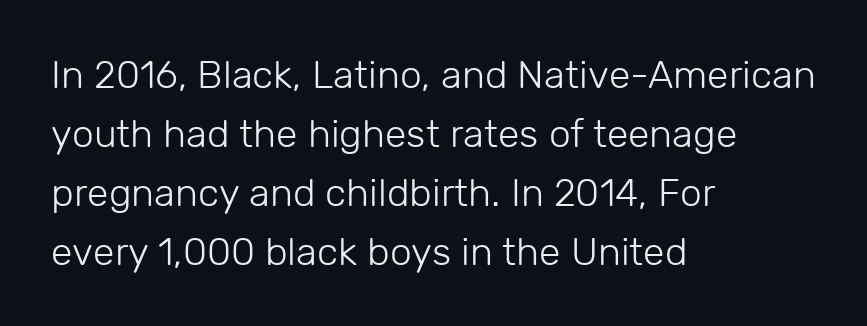
The image shows 39 px light sans-serif type, upright; set left-aligned, normal line spacing (1.51x), normal letter spacing, not underlined; low stroke contrast and a medium x-height.
